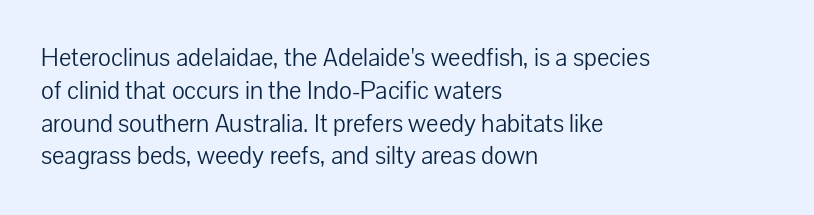
Check the space under the baseline: it is left empty. Posture: upright roman. Is the type heavy? It reads as light-to-regular instead. One-word summary of the alignment: left. The line-height multiplier appears to be the usual default.
